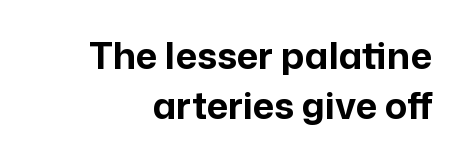
Q: Is the text bold? A: Yes.
Q: Is the text italic (slanted)? A: No, it is upright.
Q: Is the typeface a serif or a sans-serif typeface? A: Sans-serif.
Q: Is the text underlined? A: No.
Q: How is the paragraph aligned? A: Right-aligned.
Q: Is the spacing between letters normal or unusually wide? A: Normal.
Q: Is the spacing between lines tight, normal or loose? A: Normal.
Q: Width (condensed, normal, or wide)? A: Normal.
Q: Stroke contrast? A: Low.
Q: x-height? A: Medium.
Q: Monospaced? A: No.
